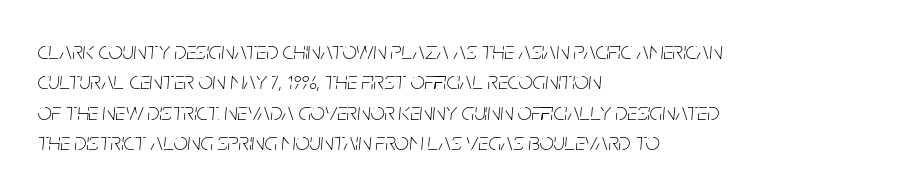
Observe the ordinary spacing: letters are neighbours, not strangers. Only glyphs here, with clear space below each row. The cut favours lightness, reaching ordinary text weight at its darkest. Slant detected: the letters are inclined. Horizontal alignment here is leftward, the default for most running prose.
